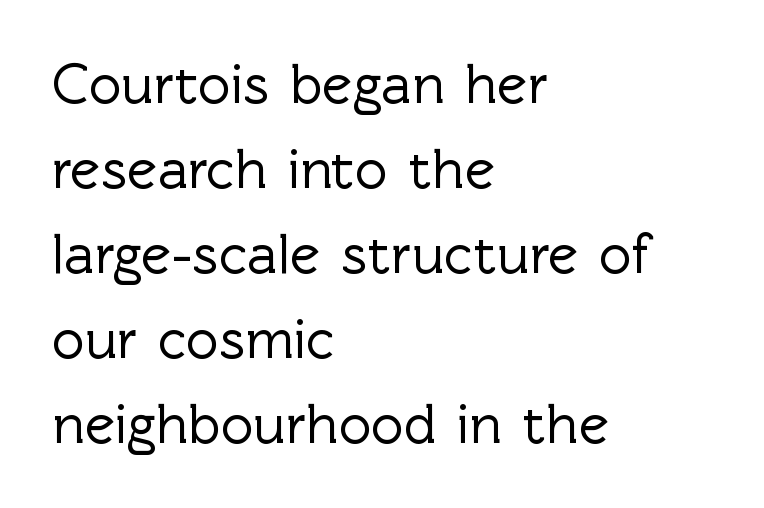
The image shows 57 px sans-serif type, upright; set left-aligned, normal line spacing (1.49x), normal letter spacing, not underlined; a medium x-height.
